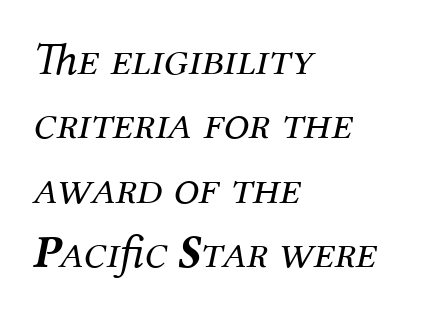
{"serif": "yes", "italic": "yes", "lean": "right", "slant_degrees": 12, "bold": "no", "weight": "regular", "width": "normal", "stroke_contrast": "medium", "x_height": "medium", "monospaced": "no", "underline": "no", "align": "left", "line_spacing": "normal", "line_spacing_ratio": 1.4, "letter_spacing": "normal", "letter_spacing_em": 0.0, "glyph_px": 46}
